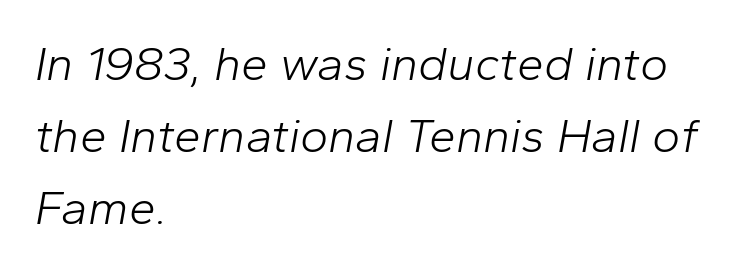
Q: Is the text bold? A: No.
Q: Is the text italic (slanted)? A: Yes, it leans right by about 10 degrees.
Q: Is the text underlined? A: No.
Q: How is the paragraph aligned? A: Left-aligned.
Q: Is the spacing between letters normal or unusually wide? A: Normal.
Q: Is the spacing between lines tight, normal or loose? A: Normal.
Q: Width (condensed, normal, or wide)? A: Normal.
Q: Stroke contrast? A: Low.
Q: x-height? A: Medium.
Q: Monospaced? A: No.
